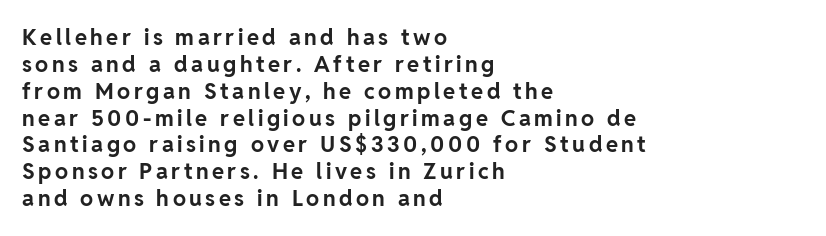
The image shows 22 px bold type, upright; set left-aligned, line spacing 1.22x, not underlined.
